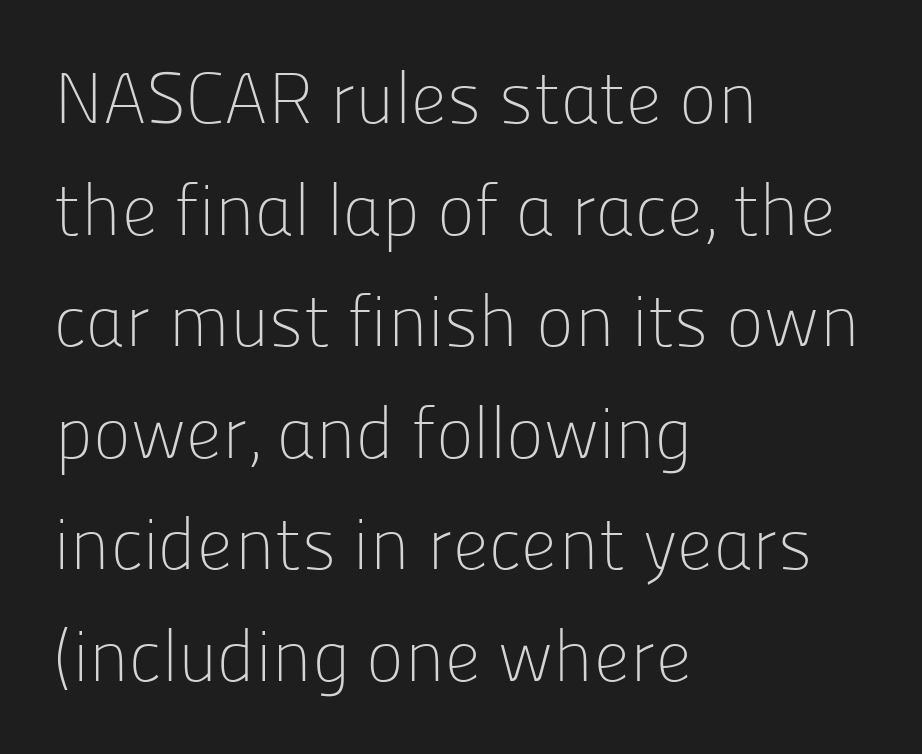
{"serif": "no", "italic": "no", "bold": "no", "weight": "light", "width": "normal", "stroke_contrast": "low", "x_height": "medium", "monospaced": "no", "underline": "no", "align": "left", "line_spacing": "normal", "line_spacing_ratio": 1.55, "letter_spacing": "normal", "letter_spacing_em": 0.0, "glyph_px": 72}
